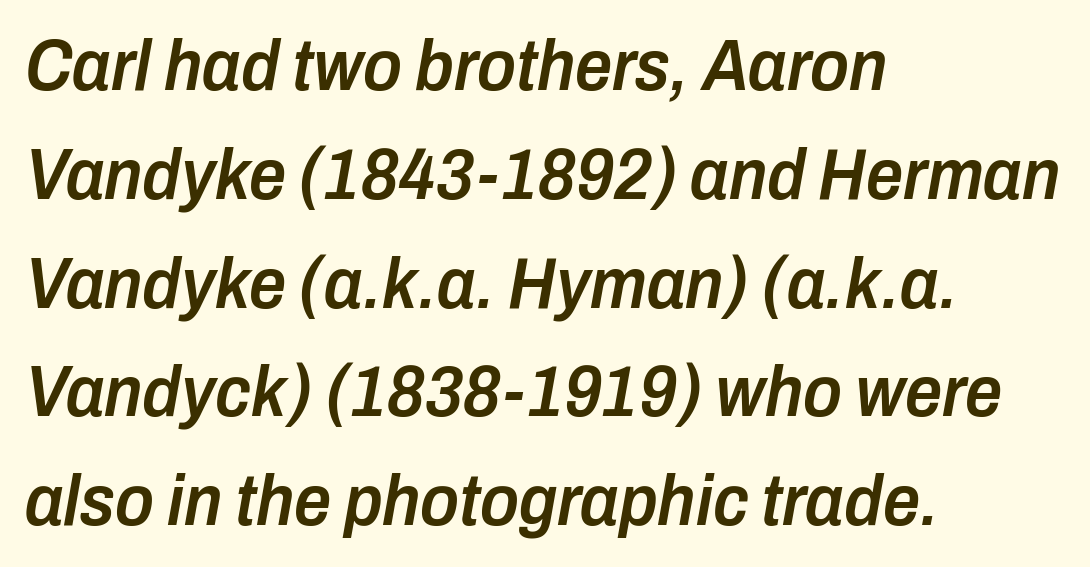
The image shows 73 px semibold, condensed type, italic (leaning right); set left-aligned, normal line spacing (1.49x), normal letter spacing, not underlined; low stroke contrast and a medium x-height.
